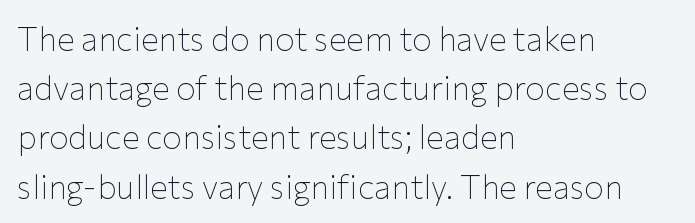
The image shows 33 px thin sans-serif type, upright; set left-aligned, normal line spacing (1.49x), normal letter spacing, not underlined; low stroke contrast and a medium x-height.
